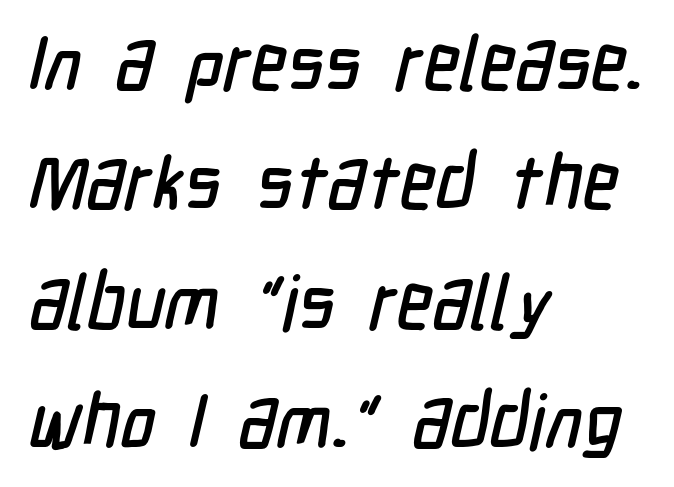
Q: Is the typeface a serif or a sans-serif typeface? A: Sans-serif.
Q: Is the text underlined? A: No.
Q: How is the paragraph aligned? A: Left-aligned.
Q: Is the spacing between letters normal or unusually wide? A: Normal.
Q: Is the spacing between lines tight, normal or loose? A: Normal.
Q: Width (condensed, normal, or wide)? A: Condensed.
Q: Stroke contrast? A: Low.
Q: x-height? A: Medium.
Q: Monospaced? A: No.
